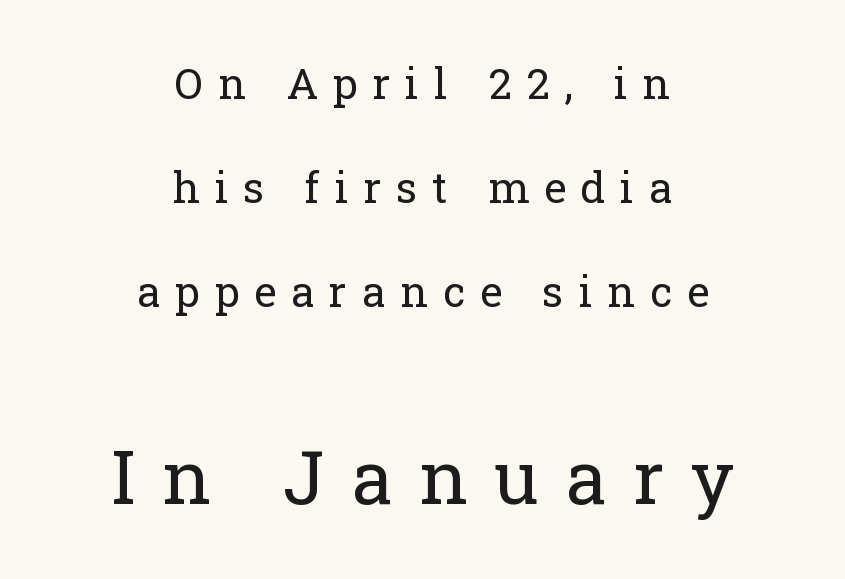
Characters follow at a spacing far wider than the type designer built in. Caption: face not bold, strokes unweighted. It's the straight-up-and-down kind of type. Looks like regular typesetting: each glyph gets only the width it needs. Leading is clearly above the norm, producing a sparse column.
